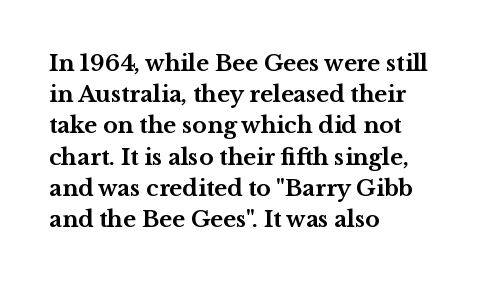
The image shows 22 px bold type, upright; set left-aligned, normal line spacing (1.42x), normal letter spacing, not underlined.
